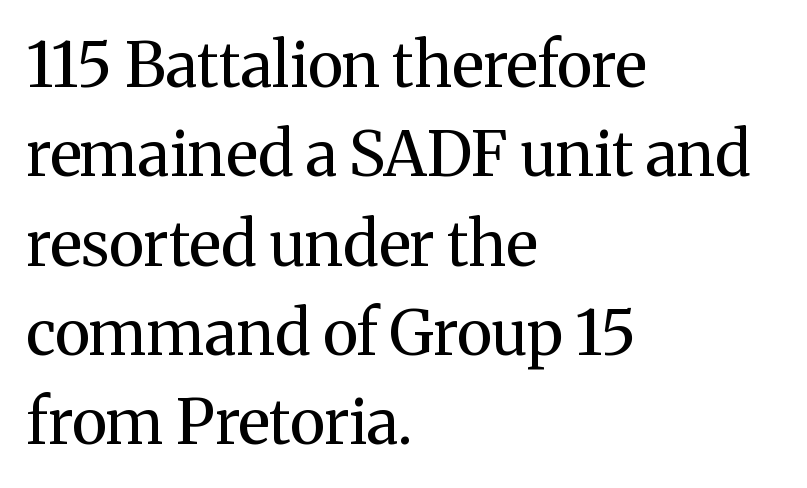
{"serif": "yes", "italic": "no", "bold": "no", "weight": "regular", "width": "normal", "stroke_contrast": "medium", "x_height": "medium", "monospaced": "no", "underline": "no", "align": "left", "line_spacing": "normal", "line_spacing_ratio": 1.44, "letter_spacing": "normal", "letter_spacing_em": 0.0, "glyph_px": 62}
